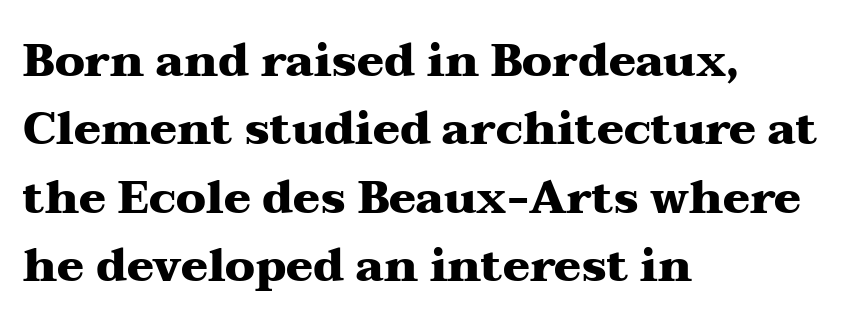
Each letter's strokes conclude with small projecting serifs. The passage is arranged the way most books set body copy — flush left. Vertical strokes here are truly vertical. Descenders hang freely into open space. The face used here is proportionally spaced, like ordinary book or web type. Bold? Absolutely — the strokes are thick and heavy.
